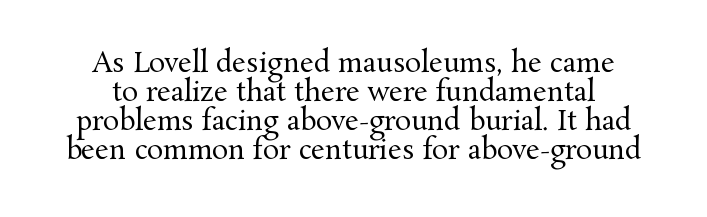
Q: Is the text bold? A: No.
Q: Is the text italic (slanted)? A: No, it is upright.
Q: Is the text underlined? A: No.
Q: How is the paragraph aligned? A: Centered.
Q: Is the spacing between letters normal or unusually wide? A: Normal.
Q: Is the spacing between lines tight, normal or loose? A: Tight.
